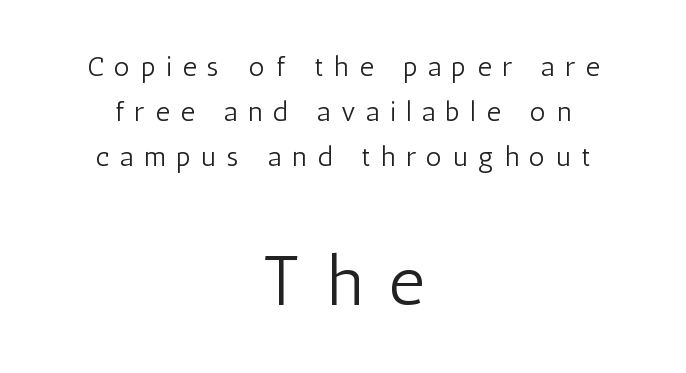
Q: Is the text bold? A: No.
Q: Is the text italic (slanted)? A: No, it is upright.
Q: Is the typeface a serif or a sans-serif typeface? A: Sans-serif.
Q: Is the text underlined? A: No.
Q: How is the paragraph aligned? A: Centered.
Q: Is the spacing between letters normal or unusually wide? A: Unusually wide.
Q: Is the spacing between lines tight, normal or loose? A: Normal.
Q: Which block of text is set in a larger size, the first (top) or the second (bottom)? A: The second (bottom) one.
Q: Width (condensed, normal, or wide)? A: Condensed.
Q: Stroke contrast? A: Low.
Q: x-height? A: Medium.
Q: Monospaced? A: No.
